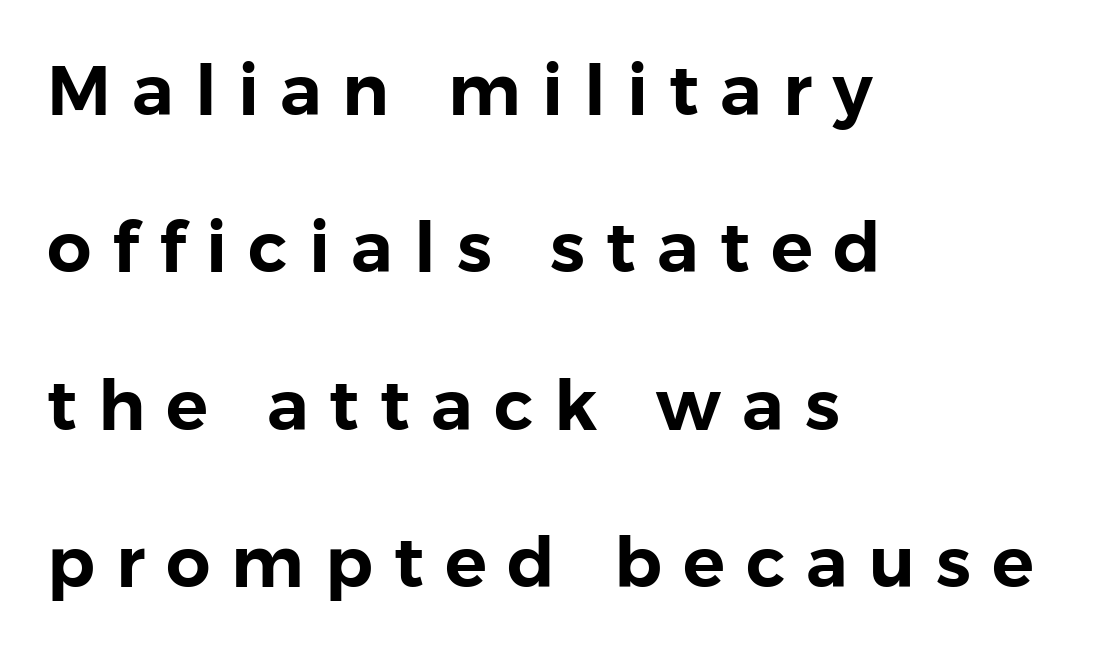
{"serif": "no", "italic": "no", "width": "normal", "stroke_contrast": "low", "x_height": "medium", "monospaced": "no", "underline": "no", "align": "left", "line_spacing": "loose", "line_spacing_ratio": 2.25, "letter_spacing": "wide", "letter_spacing_em": 0.3, "glyph_px": 70}
